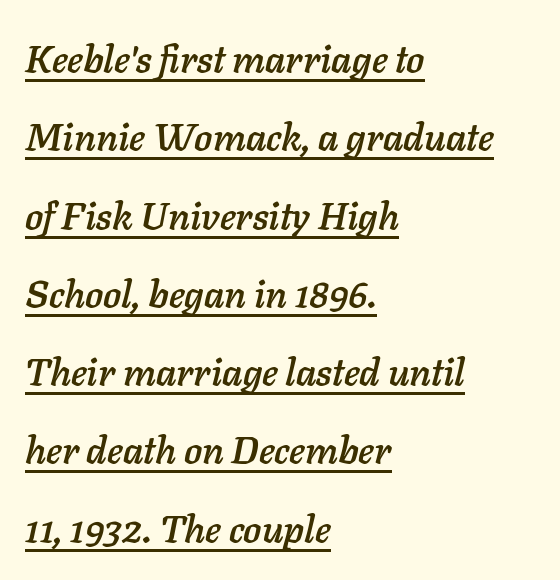
Q: Is the text italic (slanted)? A: Yes, it leans right by about 11 degrees.
Q: Is the text underlined? A: Yes.
Q: How is the paragraph aligned? A: Left-aligned.
Q: Is the spacing between letters normal or unusually wide? A: Normal.
Q: Is the spacing between lines tight, normal or loose? A: Loose.
Q: Width (condensed, normal, or wide)? A: Normal.
Q: Stroke contrast? A: Low.
Q: x-height? A: Medium.
Q: Monospaced? A: No.
